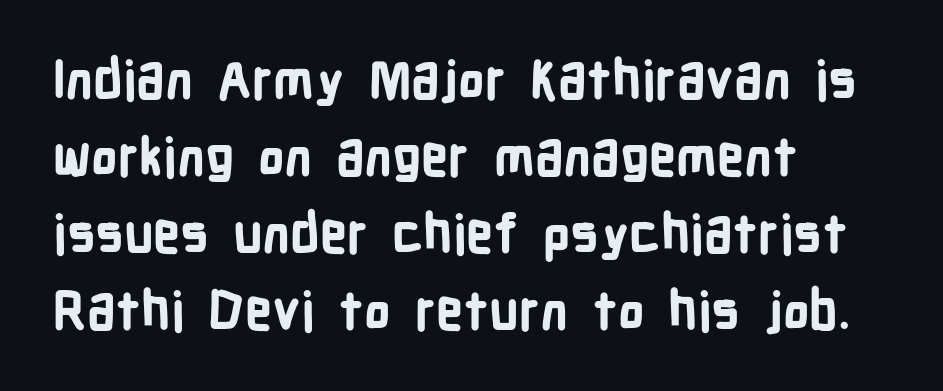
The paragraph shown leans on its left margin. The rendering uses a bold face; every stroke is thick and dark. Here the glyphs are tracked normally, forming tight word shapes. The rendering uses natural spacing where letterforms have individual widths.
